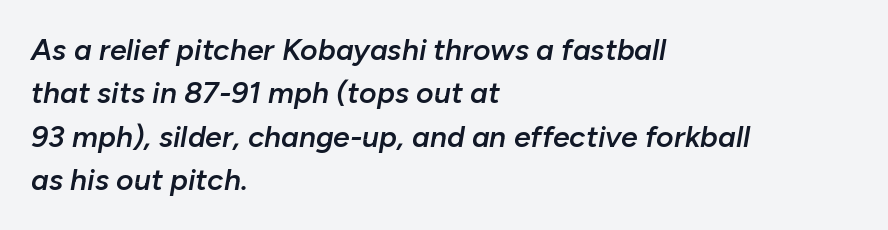
{"italic": "yes", "lean": "right", "slant_degrees": 10, "bold": "semi", "weight": "semibold", "width": "normal", "stroke_contrast": "low", "x_height": "medium", "monospaced": "no", "underline": "no", "align": "left", "line_spacing": "normal", "line_spacing_ratio": 1.45, "letter_spacing": "normal", "letter_spacing_em": 0.0, "glyph_px": 30}
